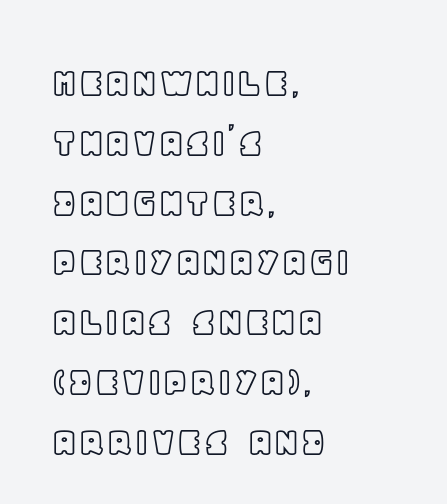
Q: Is the text italic (slanted)? A: No, it is upright.
Q: Is the text underlined? A: No.
Q: How is the paragraph aligned? A: Left-aligned.
Q: Is the spacing between letters normal or unusually wide? A: Normal.
Q: Is the spacing between lines tight, normal or loose? A: Normal.
Q: Width (condensed, normal, or wide)? A: Normal.
Q: x-height? A: Large.
Q: Monospaced? A: No.
